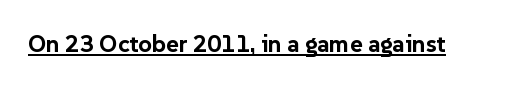
{"italic": "no", "bold": "yes", "underline": "yes", "letter_spacing": "normal", "letter_spacing_em": 0.0, "glyph_px": 24}
